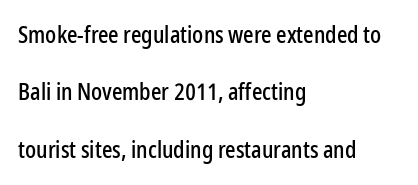
Line starts are locked; line ends wander. The baseline area is clear. The type sits square on the baseline with zero lean. Here the glyphs are tracked normally, forming tight word shapes. If you measured baseline to baseline, you'd find a long distance.
